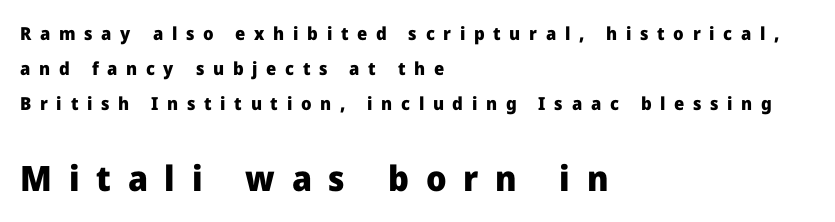
The string is rendered with underlining switched off. The passage shown is typed in a proportional face where columns would drift. Which chunk is bigger? The second one — the bottom block dwarfs the top. The vertical gap from one line to the next is large.
